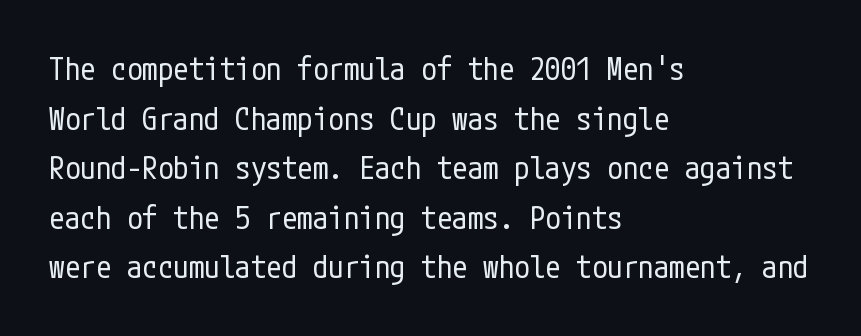
The image shows 31 px regular-weight, condensed sans-serif type, upright; set left-aligned, normal line spacing (1.6x), normal letter spacing, not underlined; low stroke contrast and a medium x-height.
